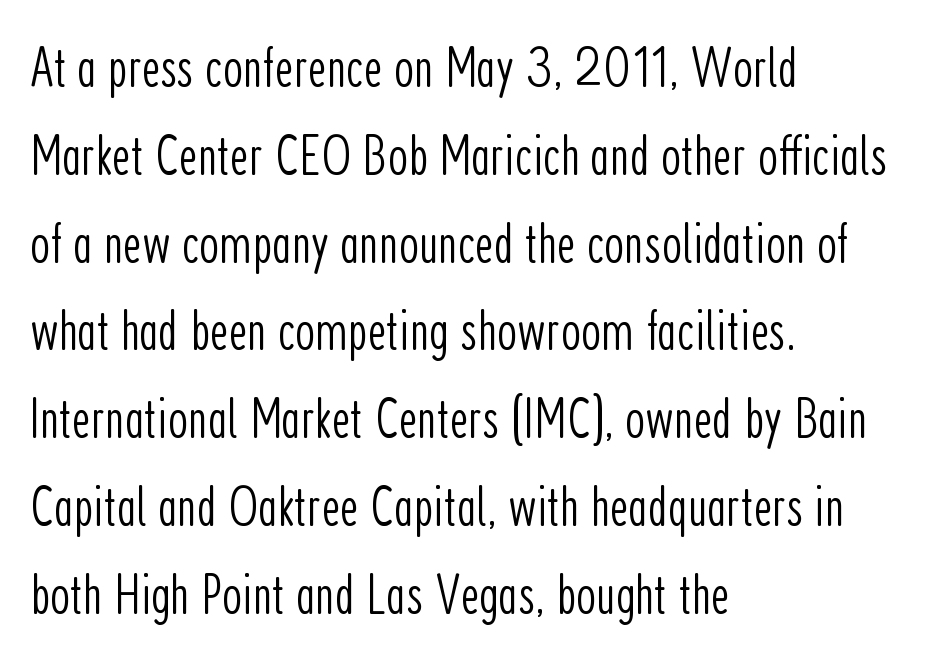
{"serif": "no", "italic": "no", "bold": "no", "weight": "light", "width": "condensed", "stroke_contrast": "low", "x_height": "medium", "monospaced": "no", "underline": "no", "align": "left", "line_spacing": "normal", "line_spacing_ratio": 1.54, "letter_spacing": "normal", "letter_spacing_em": 0.0, "glyph_px": 57}
